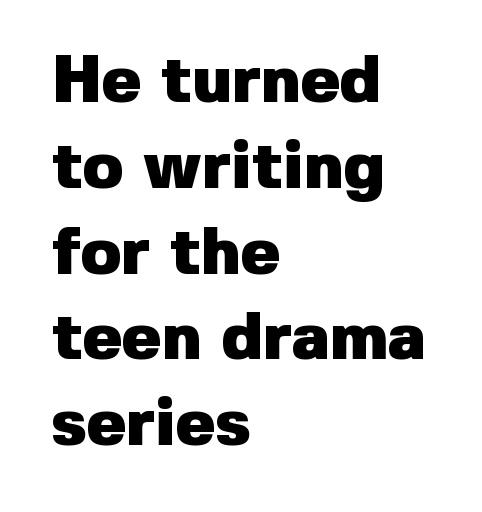
The image shows 66 px heavy sans-serif type, upright; set left-aligned, normal line spacing (1.3x), normal letter spacing, not underlined; low stroke contrast and a medium x-height.
